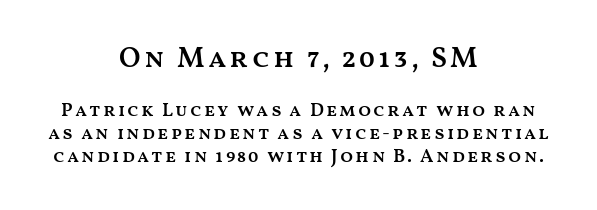
Q: Is the text bold? A: Semi-bold.
Q: Is the text italic (slanted)? A: No, it is upright.
Q: Is the text underlined? A: No.
Q: How is the paragraph aligned? A: Centered.
Q: Which block of text is set in a larger size, the first (top) or the second (bottom)? A: The first (top) one.
Q: Width (condensed, normal, or wide)? A: Wide.
Q: Stroke contrast? A: Medium.
Q: x-height? A: Medium.
Q: Monospaced? A: No.
